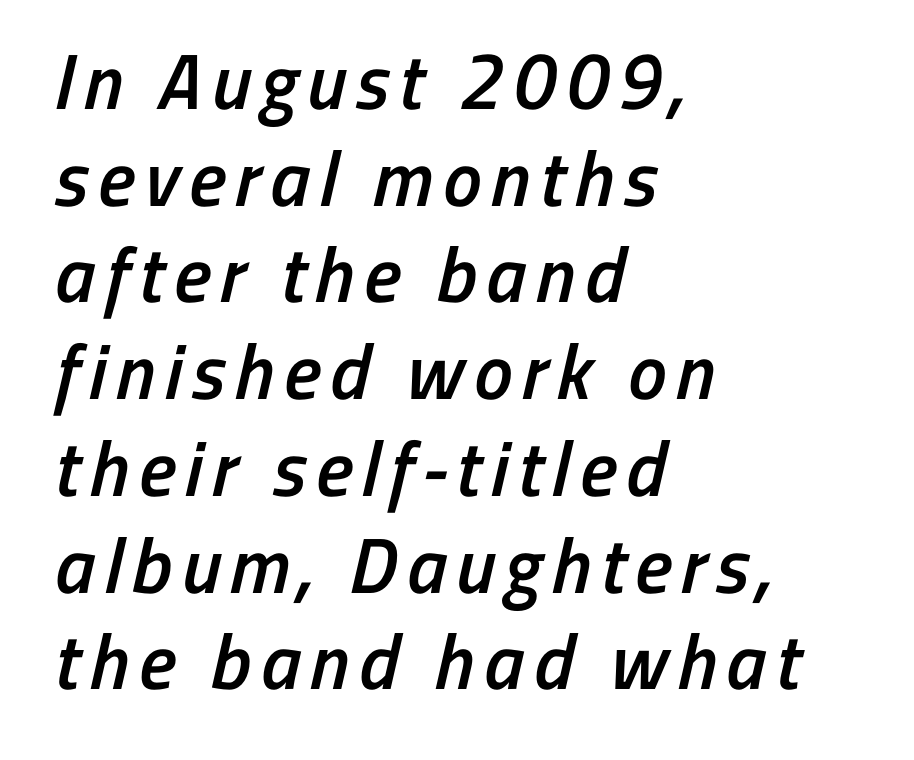
The image shows 78 px semibold, condensed sans-serif type; set left-aligned, line spacing 1.24x, not underlined; low stroke contrast and a medium x-height.
